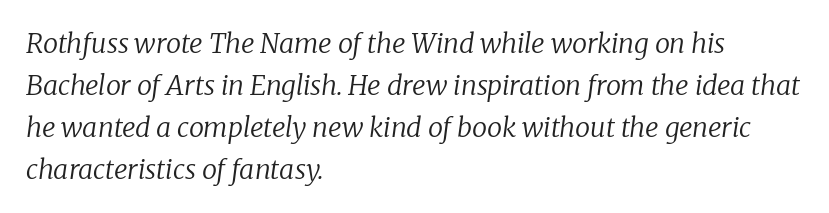
Is there much room between lines? A standard amount, neither cramped nor airy. The characters are drawn with everyday or finer stroke widths. Underline: absent. Notice how the stems are inclined rather than vertical — that's the hallmark of italics. The line texture is even and compact thanks to regular tracking.
